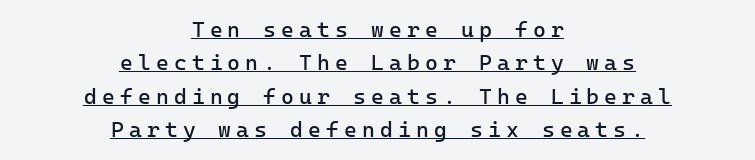
Q: Is the text bold? A: No.
Q: Is the text italic (slanted)? A: No, it is upright.
Q: Is the text underlined? A: Yes.
Q: How is the paragraph aligned? A: Centered.
Q: Is the spacing between letters normal or unusually wide? A: Unusually wide.
Q: Is the spacing between lines tight, normal or loose? A: Normal.
